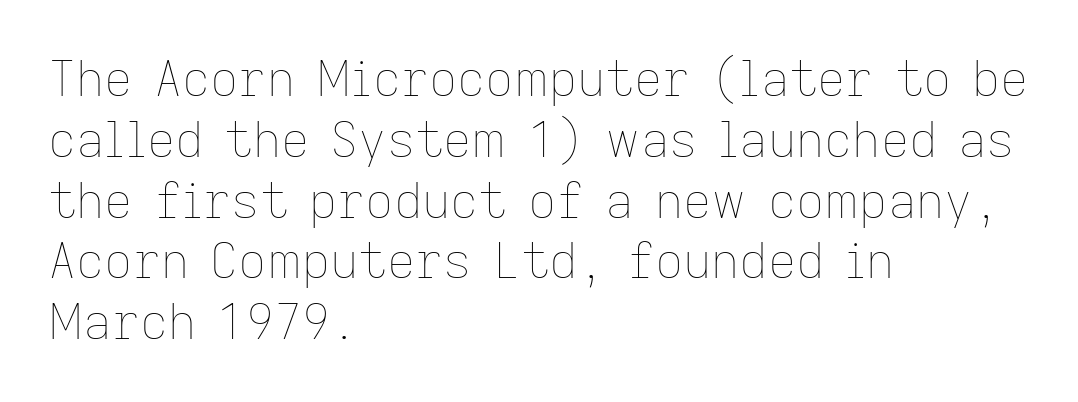
The image shows 49 px thin type, upright; set left-aligned, line spacing 1.24x, normal letter spacing, not underlined; low stroke contrast and a medium x-height.
